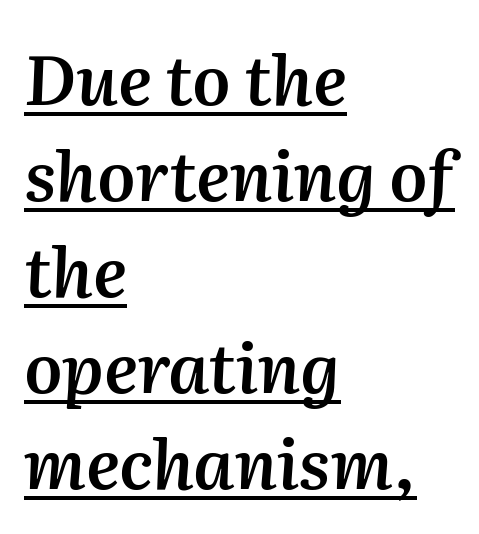
Spacing verdict: proportional, widths tailored to each character. A classic flush-left, rag-right setting is used for this passage. Posture: slanted. Like a heading marked for emphasis, these lines bear an underscore. These lines keep a tight, regular rhythm from letter to letter.
